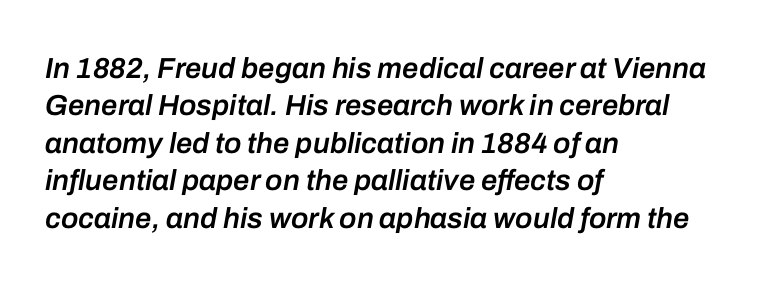
The lettering tilts uniformly, giving the passage an italic look. Where is the straight margin? On the left. Letter spacing: default. In terms of weight, the rendering is demibold, just under bold. Regarding leading, the lines here are spaced in the standard way.
